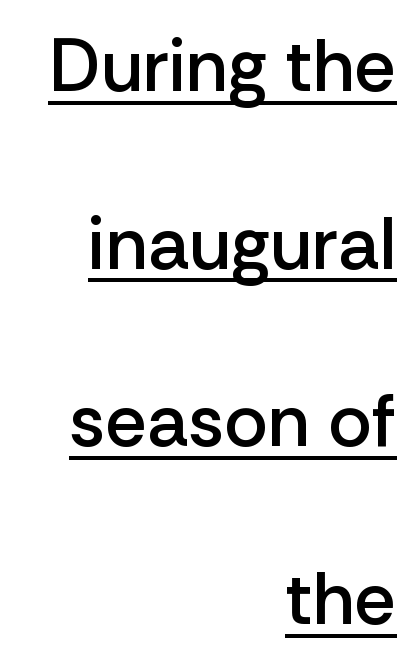
Q: Is the text bold? A: Semi-bold.
Q: Is the text italic (slanted)? A: No, it is upright.
Q: Is the typeface a serif or a sans-serif typeface? A: Sans-serif.
Q: Is the text underlined? A: Yes.
Q: How is the paragraph aligned? A: Right-aligned.
Q: Is the spacing between letters normal or unusually wide? A: Normal.
Q: Is the spacing between lines tight, normal or loose? A: Loose.
Q: Width (condensed, normal, or wide)? A: Normal.
Q: Stroke contrast? A: Low.
Q: x-height? A: Medium.
Q: Monospaced? A: No.
